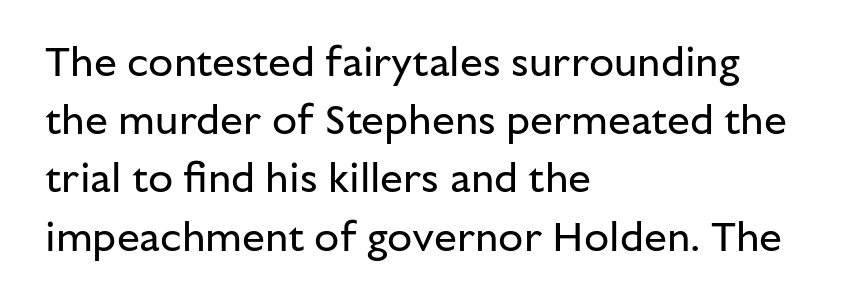
The image shows 41 px regular-weight sans-serif type, upright; set left-aligned, normal line spacing (1.42x), normal letter spacing, not underlined; low stroke contrast and a medium x-height.
